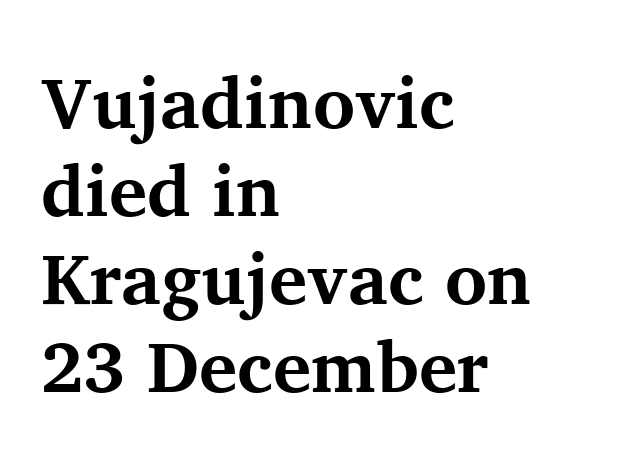
Q: Is the text bold? A: Yes.
Q: Is the text italic (slanted)? A: No, it is upright.
Q: Is the typeface a serif or a sans-serif typeface? A: Serif.
Q: Is the text underlined? A: No.
Q: How is the paragraph aligned? A: Left-aligned.
Q: Is the spacing between letters normal or unusually wide? A: Normal.
Q: Width (condensed, normal, or wide)? A: Normal.
Q: Stroke contrast? A: Medium.
Q: x-height? A: Medium.
Q: Monospaced? A: No.
